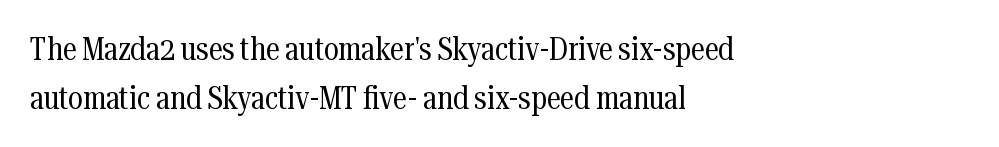
This is the regular roman posture of the typeface. The glyphs in this specimen are seriffed. Proportional: the letters do not fall into vertical columns. A bare baseline throughout the passage. This sample uses plain, unmodified letter spacing.
